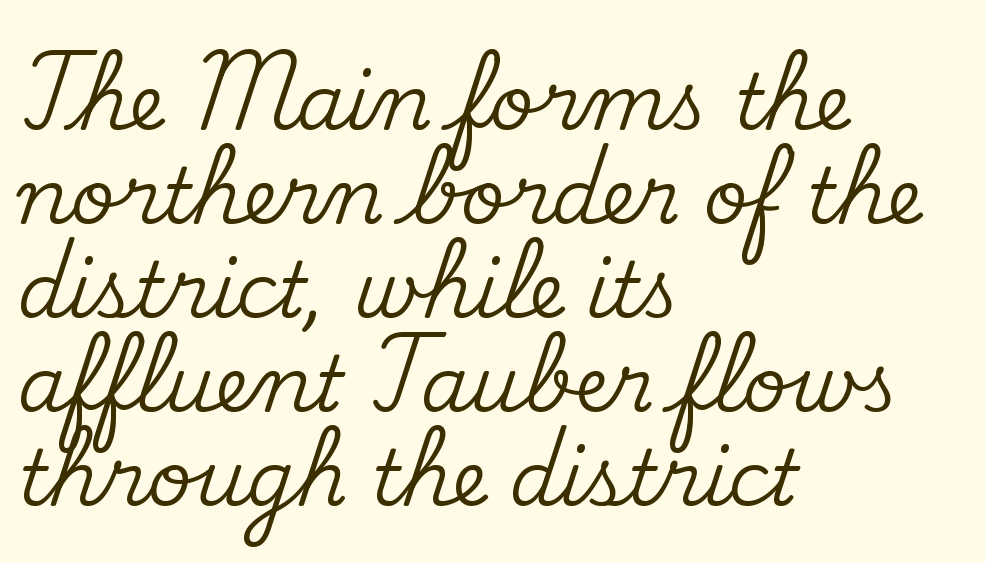
The passage shown is not underscored anywhere. The face used here is rendered with its standard letterfit. These lines are rendered in a variable-pitch font.
